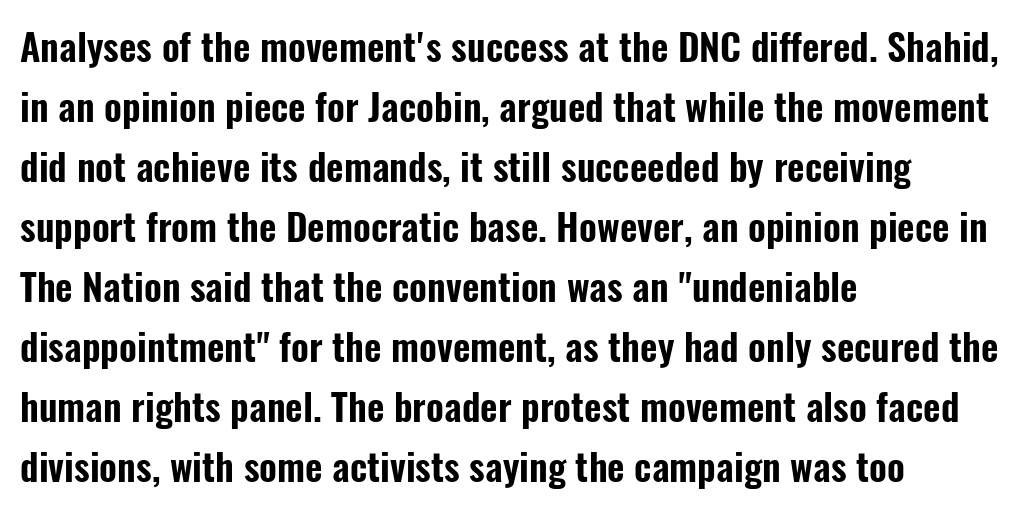
Characters follow at the spacing the type designer built in. Which margin do the lines hug? The left one — the right edge is uneven. Typographically, this falls in the sans-serif category. Designer's note — italics off, roman on. These lines sit exactly where default settings would place them. Beneath every word, the page is bare.
